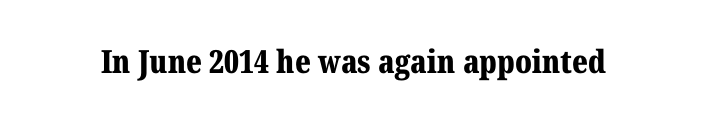
{"serif": "yes", "italic": "no", "bold": "yes", "weight": "bold", "width": "normal", "stroke_contrast": "medium", "x_height": "medium", "monospaced": "no", "underline": "no", "letter_spacing": "normal", "letter_spacing_em": 0.0, "glyph_px": 32}
